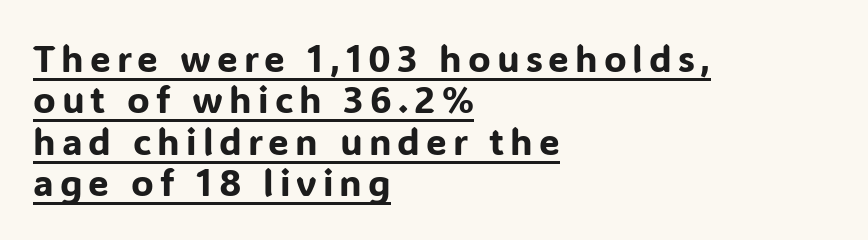
Check the space under the baseline: a stroke is drawn there. Observe the absence of serifs on each vertical stroke in this sample. Characters remain perfectly vertical along every line. The passage shown is typed in a proportional face where columns would drift. Vertical spacing — tight. The lines in this sample share a left origin and differ only in where they stop.
